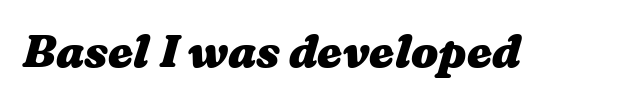
Descender tails drop into unmarked territory. Is this a fixed-width face? No — the glyphs have proportional, varying widths. On the weight axis this lands at bold, roughly 700. Is the letter spacing exaggerated? No — it looks like the ordinary default.
